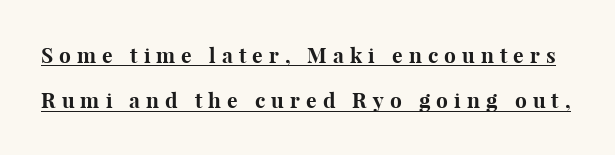
The block of text is sparse from top to bottom, with ample space between rows. A continuous stroke trails under the words, as in a hyperlink. Heft: maximum for text — a bold. The letters stand straight up with perfectly vertical stems.
